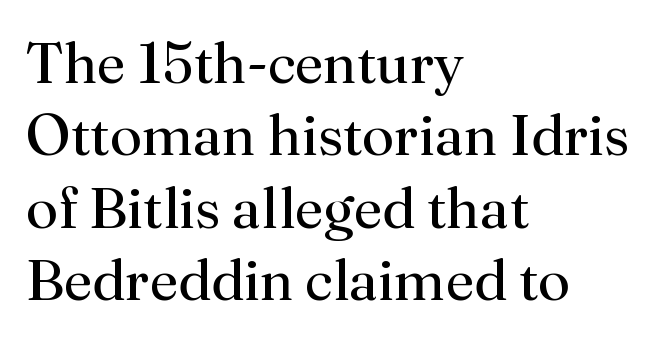
Examine the stroke ends and you'll spot serifs. These lines are set flush left with a ragged right edge. A typesetter would call this leading conventional body-copy spacing. The zone under the glyphs is completely vacant. The letters stand upright; this is a roman face. Look at the tracking — it's just the regular setting, nothing added.
